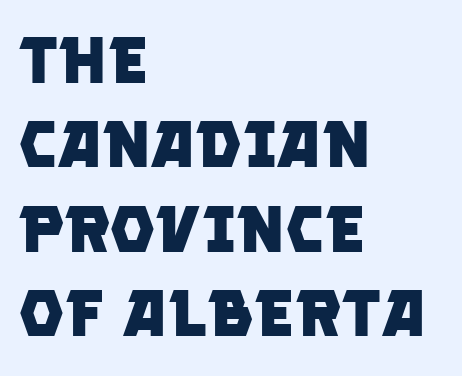
{"serif": "no", "bold": "yes", "weight": "heavy", "width": "normal", "stroke_contrast": "low", "x_height": "large", "monospaced": "no", "underline": "no", "align": "left", "line_spacing": "normal", "line_spacing_ratio": 1.3, "letter_spacing": "normal", "letter_spacing_em": 0.0, "glyph_px": 65}
